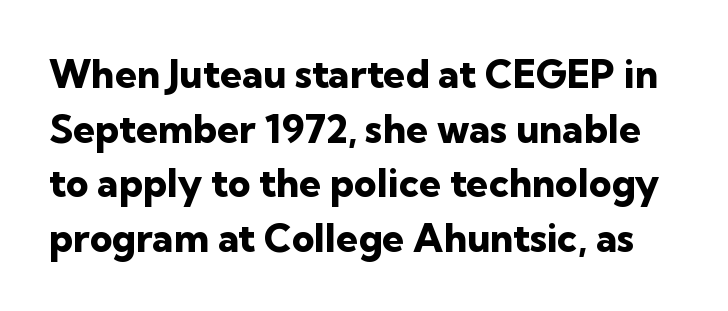
The image shows 39 px heavy sans-serif type, upright; set normal line spacing (1.4x), normal letter spacing, not underlined; low stroke contrast and a medium x-height.
